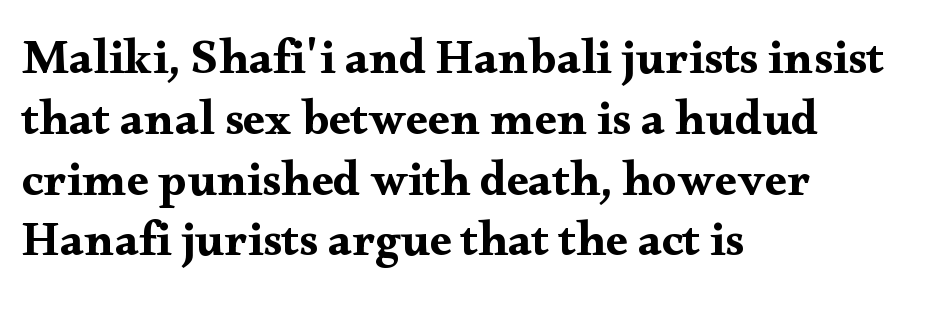
The image shows 49 px wide serif type, upright; set left-aligned, line spacing 1.24x, normal letter spacing, not underlined; medium stroke contrast and a small x-height.
